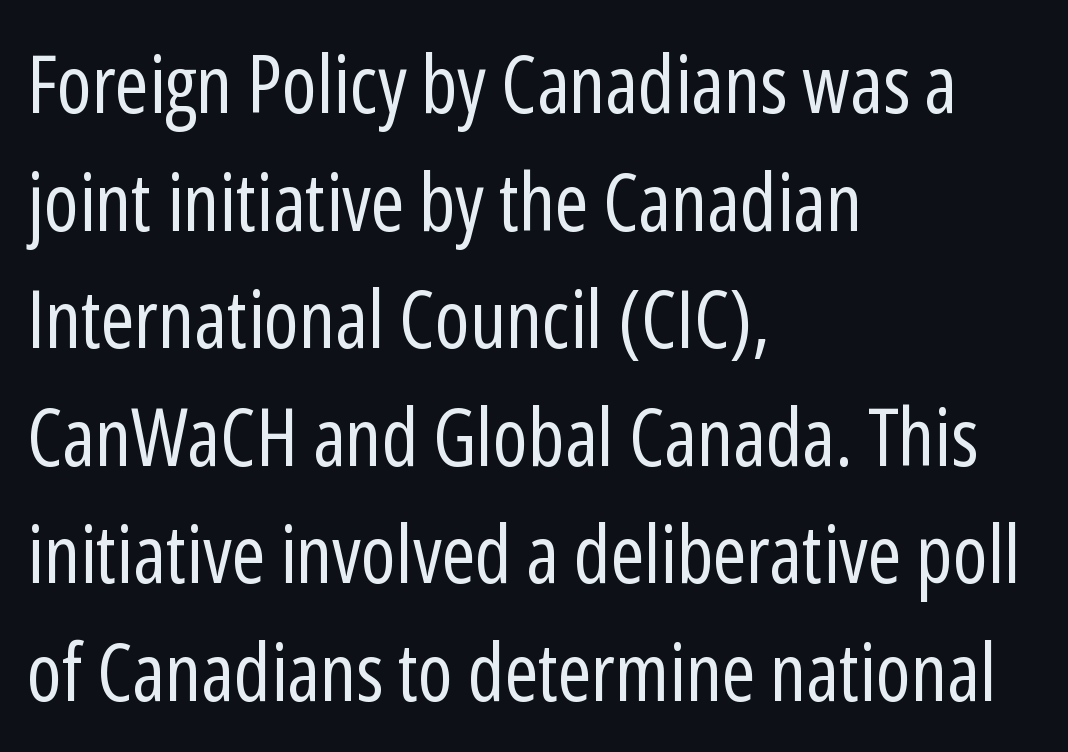
Observe the ordinary spacing: letters are neighbours, not strangers. The baseline area is clear. The typesetter chose a ragged-right arrangement here. Stroke mass is kept to a normal reading level or below. The designer went with a sans here, leaving each stem footless.
